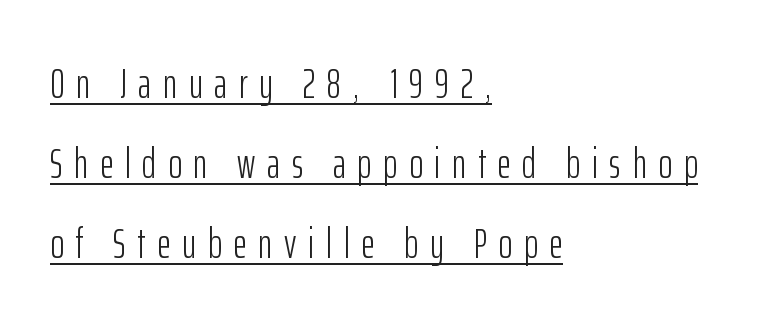
{"serif": "no", "italic": "no", "bold": "no", "weight": "light", "width": "condensed", "stroke_contrast": "low", "x_height": "medium", "monospaced": "no", "underline": "yes", "align": "left", "line_spacing": "loose", "line_spacing_ratio": 1.9, "letter_spacing": "wide", "letter_spacing_em": 0.28, "glyph_px": 42}
